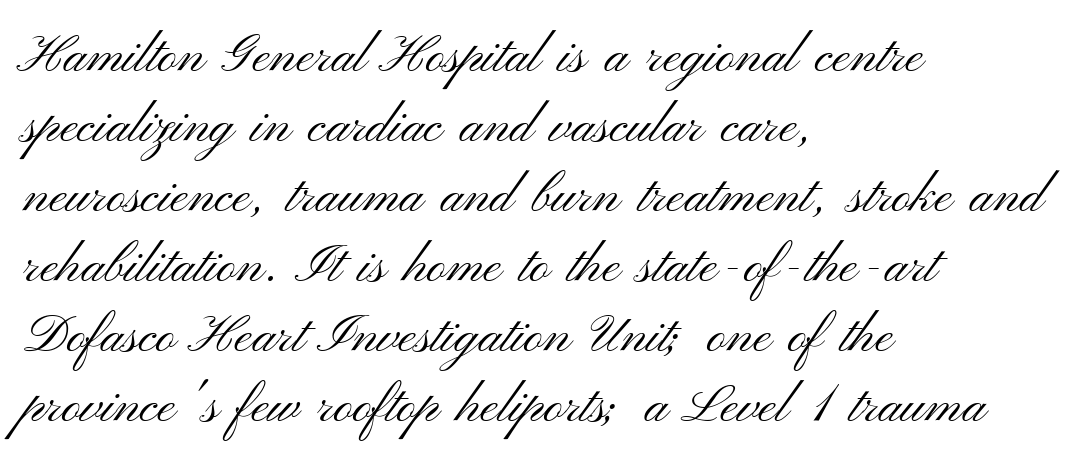
Q: Is the text bold? A: No.
Q: Is the text italic (slanted)? A: Yes.
Q: Is the typeface a serif or a sans-serif typeface? A: Sans-serif.
Q: Is the text underlined? A: No.
Q: How is the paragraph aligned? A: Left-aligned.
Q: Is the spacing between letters normal or unusually wide? A: Normal.
Q: Is the spacing between lines tight, normal or loose? A: Normal.
Q: Width (condensed, normal, or wide)? A: Wide.
Q: Stroke contrast? A: Medium.
Q: x-height? A: Small.
Q: Monospaced? A: No.
